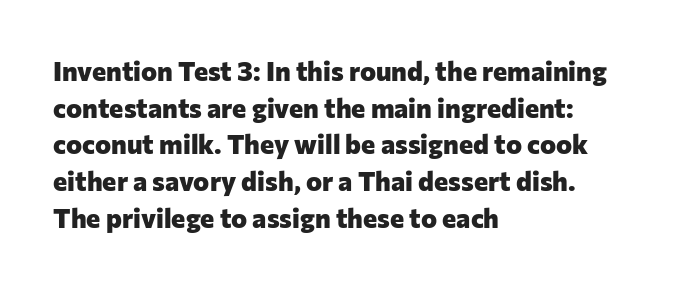
The image shows 27 px bold type, upright; set left-aligned, normal line spacing (1.36x), normal letter spacing, not underlined.
